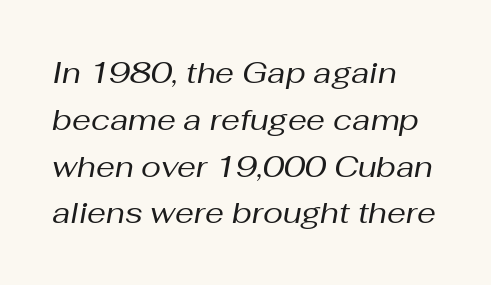
Where is the straight margin? On the left. Each letter keeps its own natural width here, so spacing adapts to shape. No letter is thick-stroked: the sample isn't bold. A bare baseline throughout the passage.
